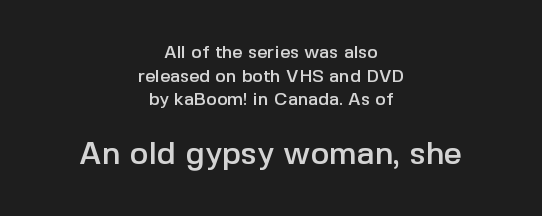
The image shows 32 px sans-serif type, upright; set centered, normal line spacing (1.31x), normal letter spacing, not underlined; the second (bottom) block is 1.78x larger; a medium x-height.
